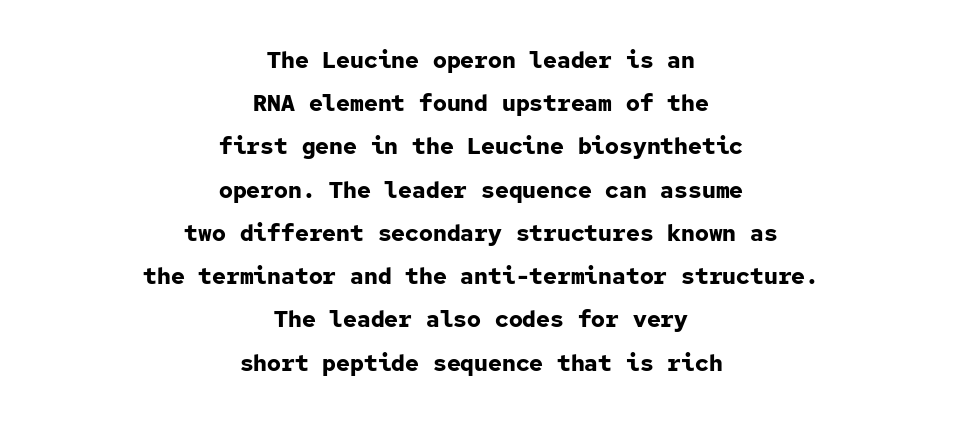
{"italic": "no", "bold": "yes", "underline": "no", "align": "center", "line_spacing_ratio": 1.88, "letter_spacing": "normal", "letter_spacing_em": 0.0, "glyph_px": 23}
